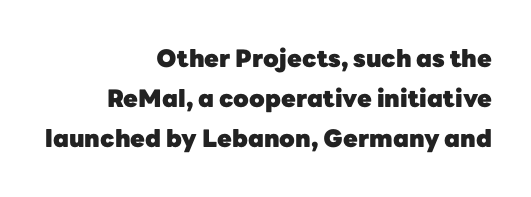
{"italic": "no", "bold": "yes", "underline": "no", "align": "right", "line_spacing": "normal", "line_spacing_ratio": 1.66, "letter_spacing": "normal", "letter_spacing_em": 0.0, "glyph_px": 24}
